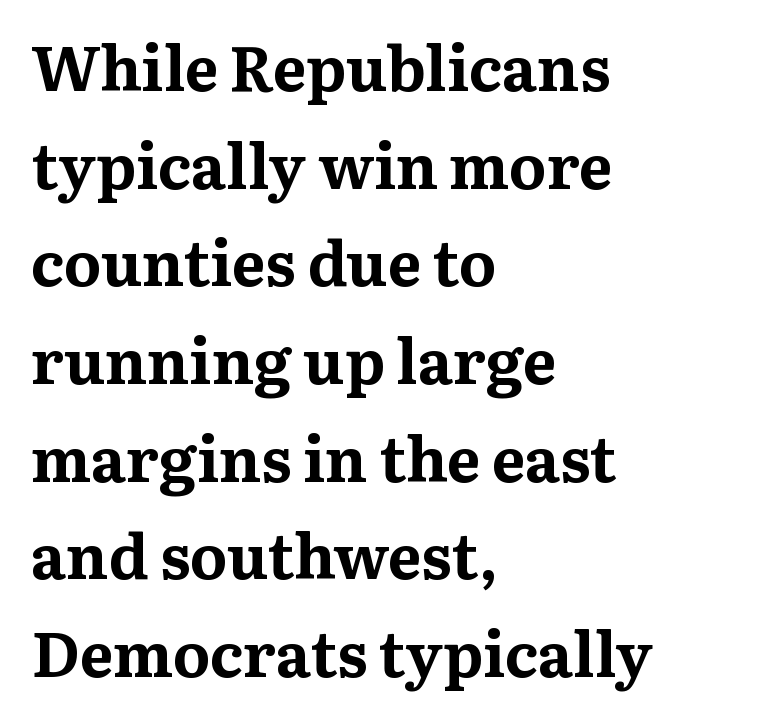
The characters display serif detailing at their extremities. Is the letter spacing exaggerated? No — it looks like the ordinary default. Plenty of ink on the page — the face is bold. Layout note: lines flush left. Normally led — the rows are evenly, conventionally spaced.
